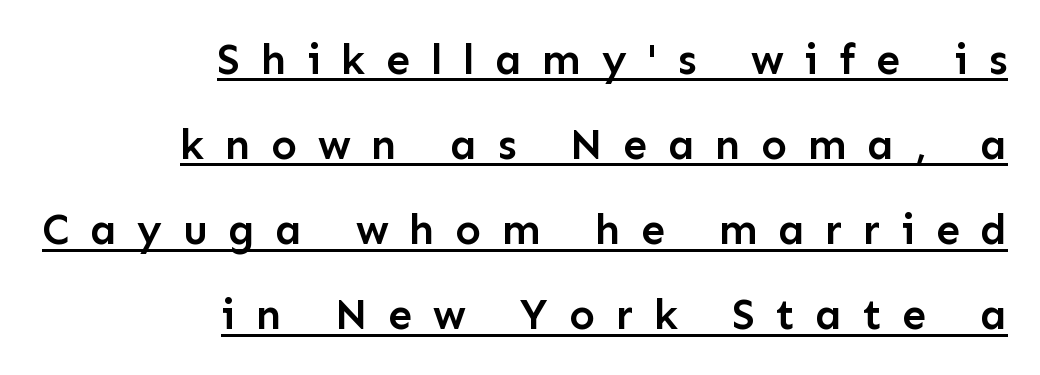
{"serif": "no", "italic": "no", "bold": "semi", "weight": "semibold", "width": "normal", "stroke_contrast": "low", "x_height": "medium", "monospaced": "no", "underline": "yes", "align": "right", "line_spacing": "loose", "line_spacing_ratio": 1.98, "letter_spacing": "wide", "letter_spacing_em": 0.48, "glyph_px": 43}
